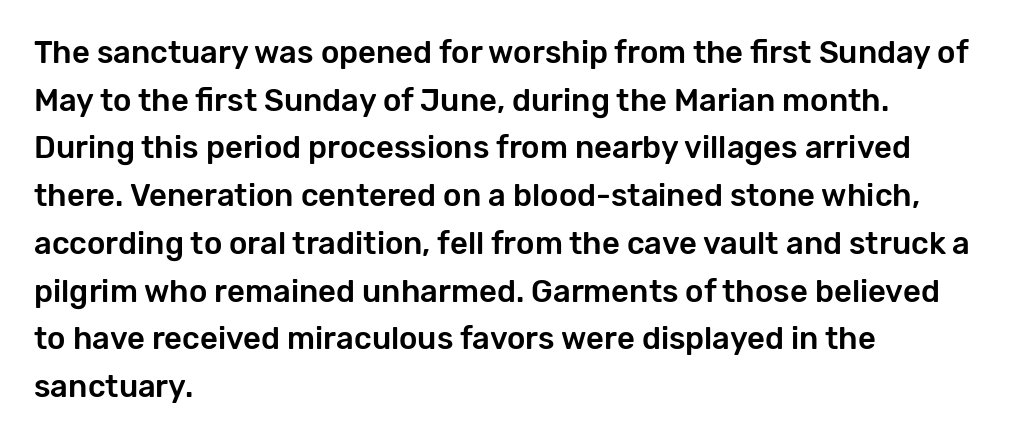
The image shows 31 px sans-serif type, upright; set left-aligned, normal line spacing (1.54x), normal letter spacing, not underlined; low stroke contrast and a medium x-height.
